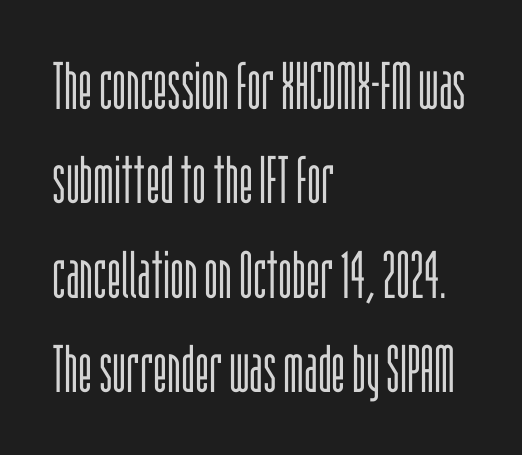
Varying glyph widths throughout — classic text-font behaviour. Letters have the restrained weight of plain body copy at most. These lines were composed using upright roman letters. One-word summary of the alignment: left. Glance below the letters and you will spot only blank space.
